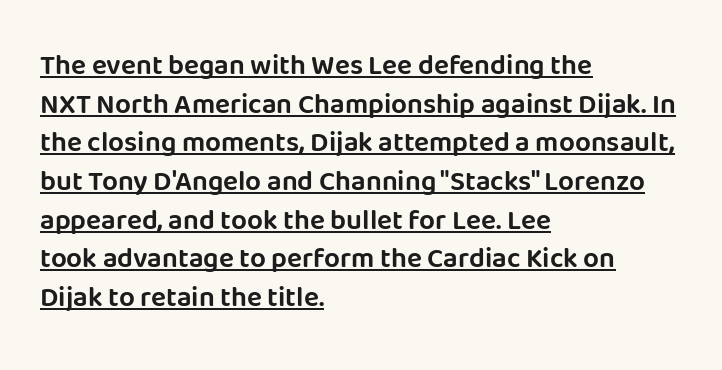
The image shows 28 px sans-serif type, upright; set left-aligned, normal line spacing (1.38x), normal letter spacing, underlined; low stroke contrast and a large x-height.
